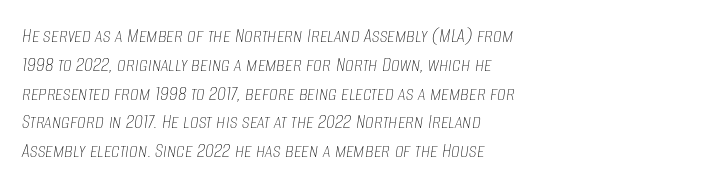
{"italic": "yes", "lean": "right", "slant_degrees": 8, "bold": "no", "underline": "no", "align": "left", "line_spacing": "normal", "line_spacing_ratio": 1.31, "letter_spacing": "normal", "letter_spacing_em": 0.0, "glyph_px": 22}
